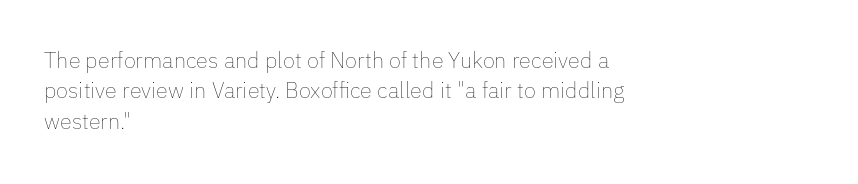
The image shows 22 px text type, upright; set left-aligned, normal line spacing (1.38x), normal letter spacing, not underlined.
